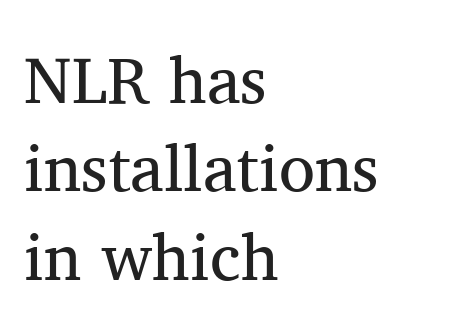
Q: Is the text bold? A: No.
Q: Is the text italic (slanted)? A: No, it is upright.
Q: Is the typeface a serif or a sans-serif typeface? A: Serif.
Q: Is the text underlined? A: No.
Q: How is the paragraph aligned? A: Left-aligned.
Q: Is the spacing between letters normal or unusually wide? A: Normal.
Q: Is the spacing between lines tight, normal or loose? A: Normal.
Q: Width (condensed, normal, or wide)? A: Normal.
Q: Stroke contrast? A: Medium.
Q: x-height? A: Medium.
Q: Monospaced? A: No.
